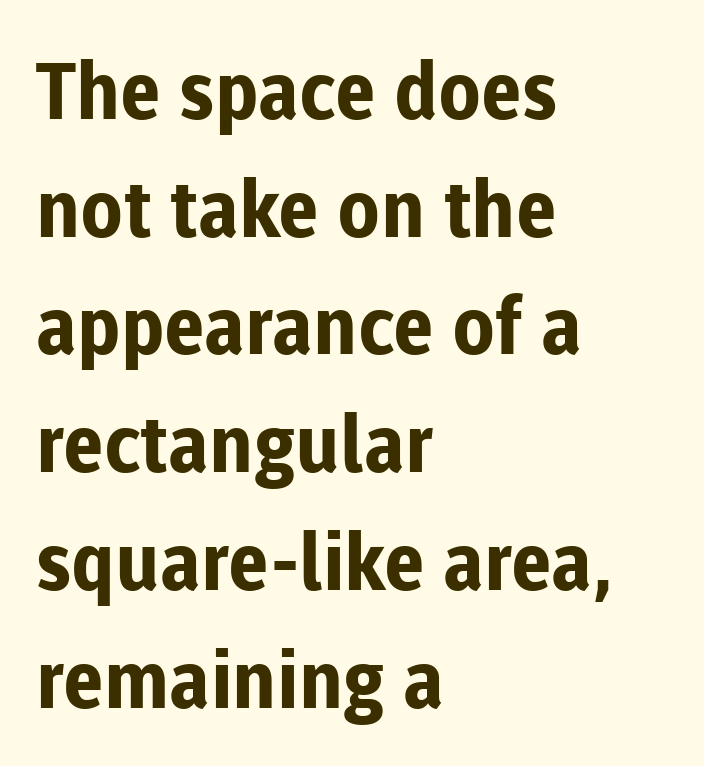
Q: Is the text bold? A: Yes.
Q: Is the text italic (slanted)? A: No, it is upright.
Q: Is the typeface a serif or a sans-serif typeface? A: Sans-serif.
Q: Is the text underlined? A: No.
Q: How is the paragraph aligned? A: Left-aligned.
Q: Is the spacing between letters normal or unusually wide? A: Normal.
Q: Is the spacing between lines tight, normal or loose? A: Normal.
Q: Width (condensed, normal, or wide)? A: Normal.
Q: Stroke contrast? A: Low.
Q: x-height? A: Medium.
Q: Monospaced? A: No.
